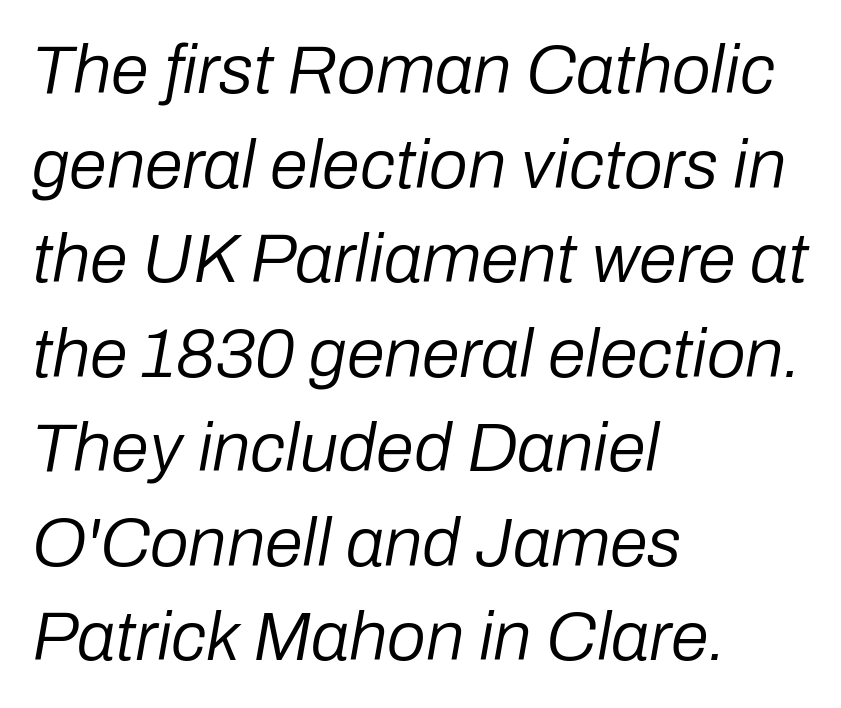
The image shows 69 px regular-weight type, italic (leaning right); set left-aligned, normal line spacing (1.37x), normal letter spacing, not underlined; low stroke contrast and a medium x-height.
